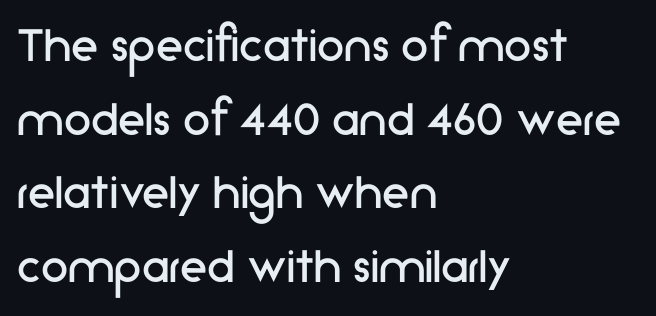
Q: Is the text bold? A: No.
Q: Is the text italic (slanted)? A: No, it is upright.
Q: Is the typeface a serif or a sans-serif typeface? A: Sans-serif.
Q: Is the text underlined? A: No.
Q: How is the paragraph aligned? A: Left-aligned.
Q: Is the spacing between letters normal or unusually wide? A: Normal.
Q: Is the spacing between lines tight, normal or loose? A: Normal.
Q: Width (condensed, normal, or wide)? A: Normal.
Q: Stroke contrast? A: Low.
Q: x-height? A: Medium.
Q: Monospaced? A: No.
